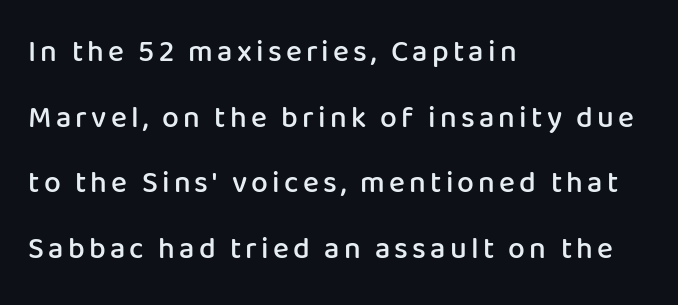
{"serif": "no", "italic": "no", "bold": "semi", "weight": "semibold", "width": "normal", "stroke_contrast": "low", "x_height": "medium", "monospaced": "no", "underline": "no", "align": "left", "line_spacing": "loose", "line_spacing_ratio": 2.19, "glyph_px": 30}
